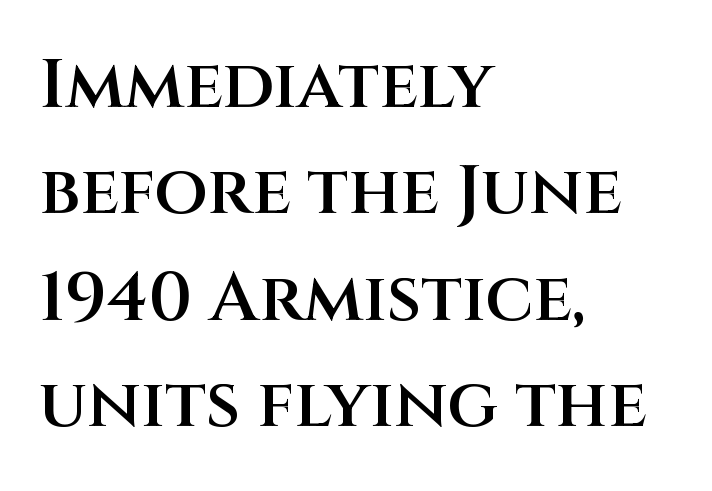
The image shows 69 px semibold sans-serif type, upright; set left-aligned, normal line spacing (1.54x), normal letter spacing, not underlined; medium stroke contrast and a large x-height.
